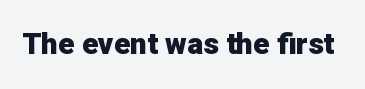
{"serif": "no", "italic": "no", "bold": "yes", "weight": "heavy", "width": "normal", "stroke_contrast": "low", "x_height": "medium", "monospaced": "no", "underline": "no", "letter_spacing": "normal", "letter_spacing_em": 0.0, "glyph_px": 30}
